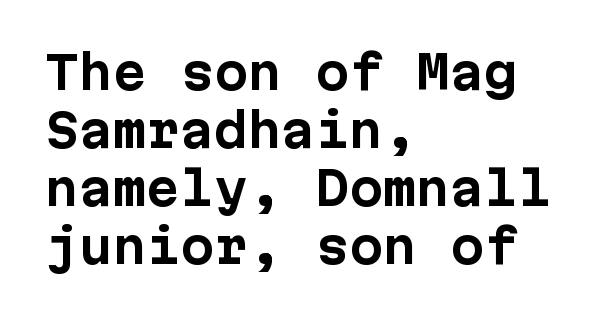
No word sits above an underline. What's the leading like? Ordinary, nothing unusual. Emphasis by weight is at full strength: bold. Alignment: flush left. The axis of the letterforms is exactly vertical. Is the letter spacing exaggerated? No — it looks like the ordinary default.
